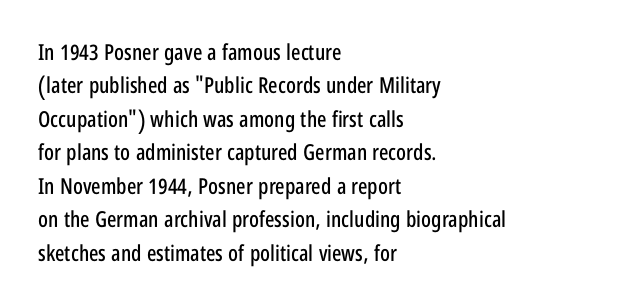
{"italic": "no", "underline": "no", "align": "left", "line_spacing": "normal", "line_spacing_ratio": 1.52, "letter_spacing": "normal", "letter_spacing_em": 0.0, "glyph_px": 22}
